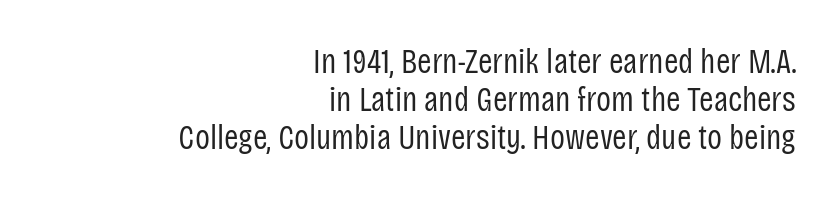
Q: Is the text bold? A: No.
Q: Is the text italic (slanted)? A: No, it is upright.
Q: Is the typeface a serif or a sans-serif typeface? A: Sans-serif.
Q: Is the text underlined? A: No.
Q: How is the paragraph aligned? A: Right-aligned.
Q: Is the spacing between letters normal or unusually wide? A: Normal.
Q: Is the spacing between lines tight, normal or loose? A: Tight.
Q: Width (condensed, normal, or wide)? A: Condensed.
Q: Stroke contrast? A: Low.
Q: x-height? A: Large.
Q: Monospaced? A: No.
